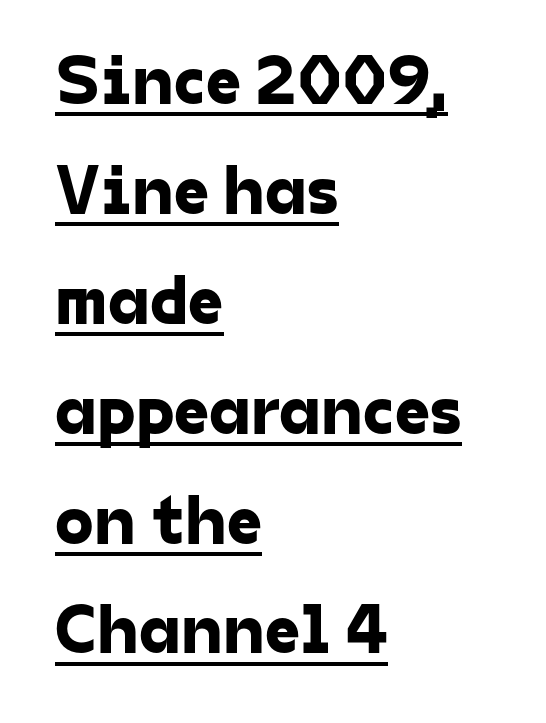
{"serif": "no", "width": "normal", "stroke_contrast": "low", "x_height": "medium", "monospaced": "no", "underline": "yes", "align": "left", "line_spacing": "normal", "line_spacing_ratio": 1.57, "letter_spacing": "normal", "letter_spacing_em": 0.0, "glyph_px": 70}
